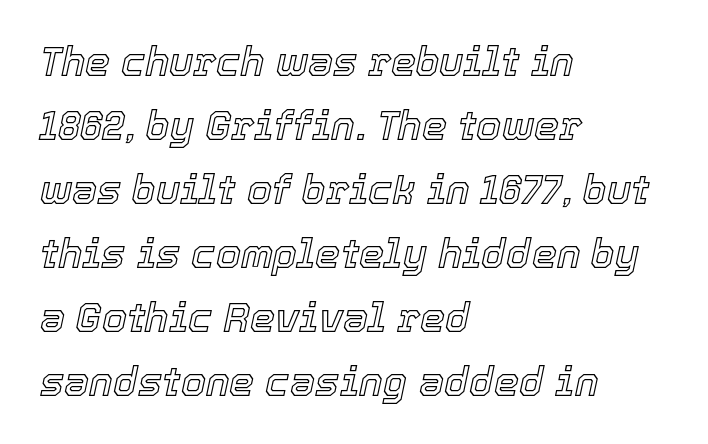
{"italic": "yes", "lean": "right", "slant_degrees": 12, "width": "normal", "x_height": "medium", "monospaced": "no", "underline": "no", "align": "left", "line_spacing": "normal", "line_spacing_ratio": 1.6, "letter_spacing": "normal", "letter_spacing_em": 0.0, "glyph_px": 40}
